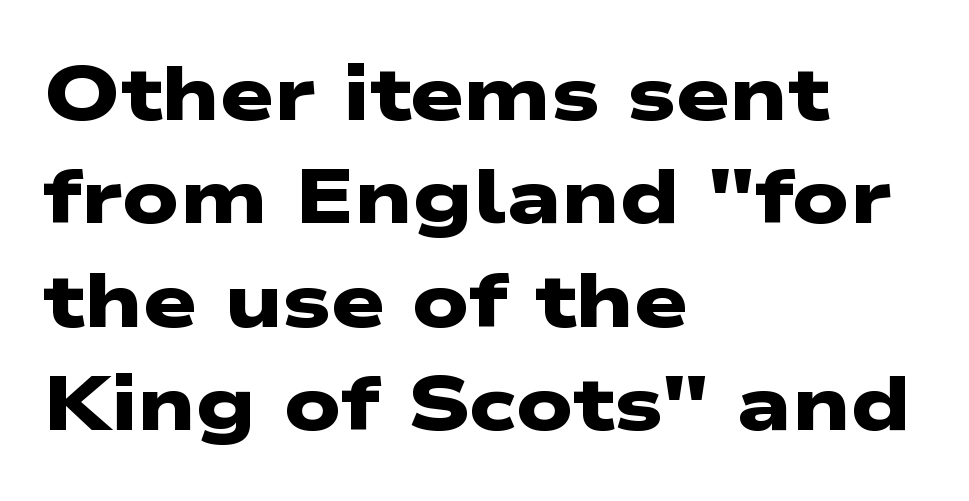
No extra tracking has been applied to these lines. The space beneath each line is pristine and unruled. Each letter's strokes conclude bluntly, with no projecting serifs. How heavy is the stroke? Heavy — this is a bold. Varying glyph widths throughout — classic text-font behaviour.
